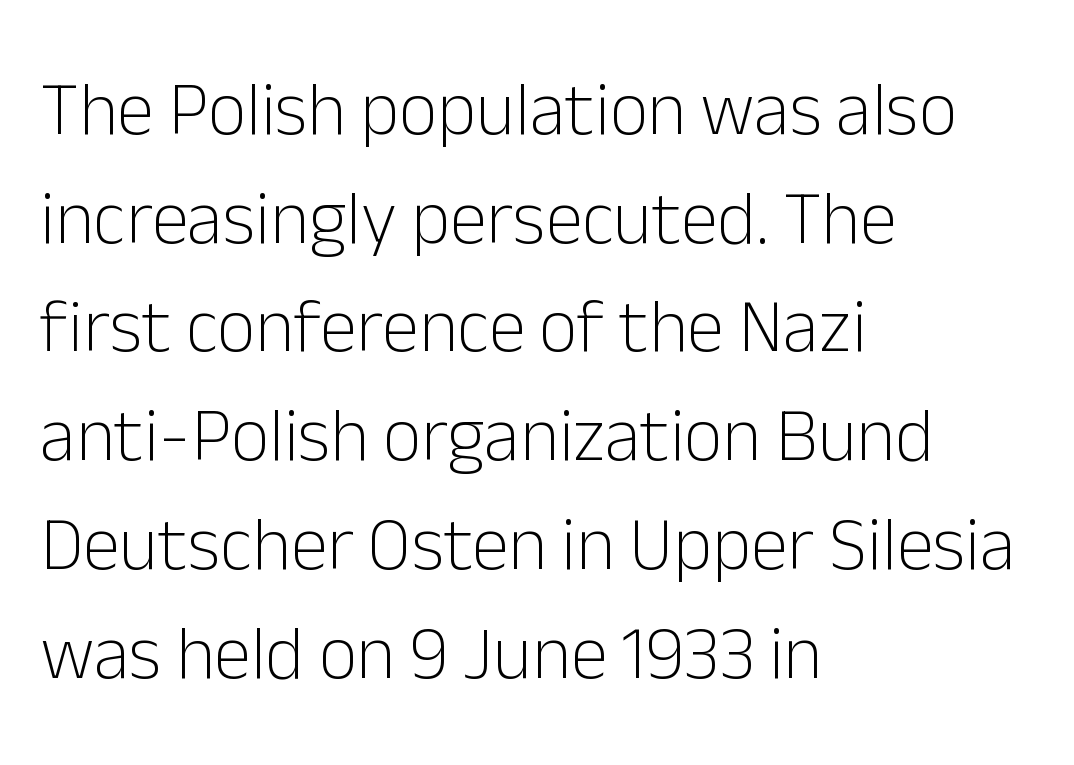
{"serif": "no", "italic": "no", "bold": "no", "weight": "light", "width": "normal", "stroke_contrast": "low", "x_height": "medium", "monospaced": "no", "underline": "no", "align": "left", "line_spacing": "normal", "line_spacing_ratio": 1.45, "letter_spacing": "normal", "letter_spacing_em": 0.0, "glyph_px": 75}
